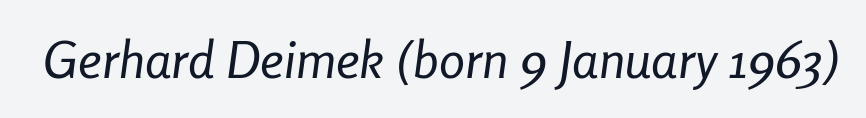
{"italic": "yes", "lean": "right", "slant_degrees": 8, "bold": "no", "weight": "regular", "width": "condensed", "stroke_contrast": "low", "x_height": "medium", "monospaced": "no", "underline": "no", "letter_spacing": "normal", "letter_spacing_em": 0.0, "glyph_px": 52}
